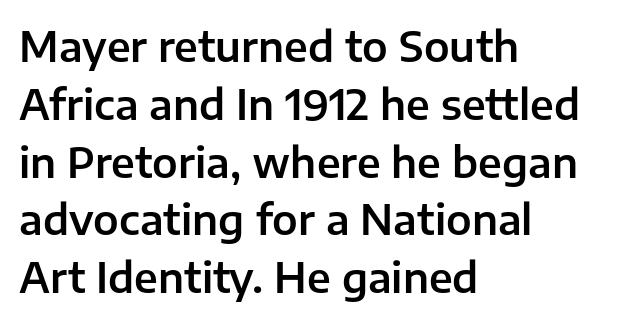
{"serif": "no", "italic": "no", "width": "normal", "stroke_contrast": "low", "x_height": "medium", "monospaced": "no", "underline": "no", "align": "left", "line_spacing": "normal", "line_spacing_ratio": 1.41, "letter_spacing": "normal", "letter_spacing_em": 0.0, "glyph_px": 41}
